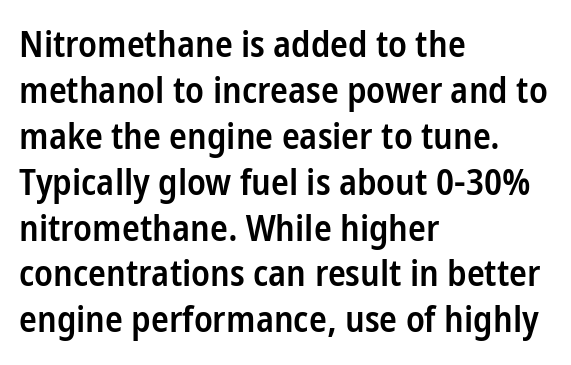
Each glyph is drawn with semibold strokes, heavier than normal yet not fully bold. Descenders are the only things crossing below the line. If you drew a line through each stem, it would be perfectly vertical. The face used here is proportionally spaced, like ordinary book or web type.
